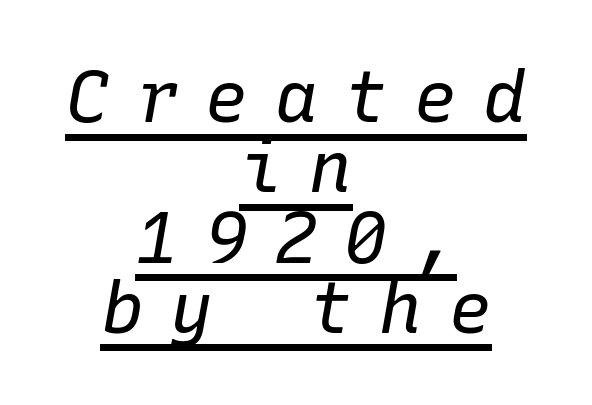
Q: Is the text bold? A: No.
Q: Is the text italic (slanted)? A: Yes, it leans right by about 10 degrees.
Q: Is the text underlined? A: Yes.
Q: How is the paragraph aligned? A: Centered.
Q: Is the spacing between letters normal or unusually wide? A: Unusually wide.
Q: Is the spacing between lines tight, normal or loose? A: Tight.
Q: Width (condensed, normal, or wide)? A: Normal.
Q: Stroke contrast? A: Low.
Q: x-height? A: Medium.
Q: Monospaced? A: Yes.
